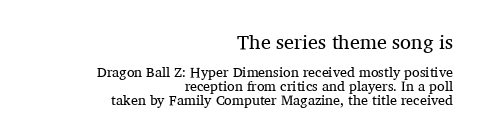
{"italic": "no", "bold": "no", "underline": "no", "align": "right", "line_spacing": "tight", "line_spacing_ratio": 0.97, "letter_spacing": "normal", "letter_spacing_em": 0.0, "larger_block": "first", "size_ratio": 1.43, "glyph_px": 20}
